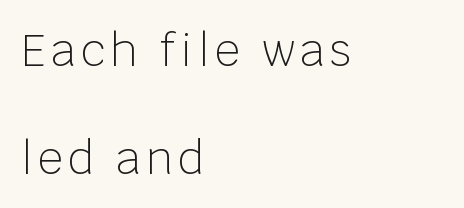
The image shows 44 px light sans-serif type, upright; set left-aligned, loose line spacing (2.45x), not underlined; low stroke contrast and a large x-height.
